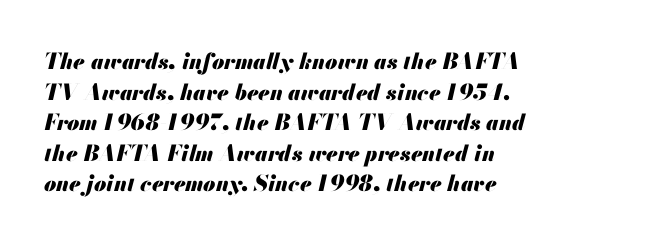
What's the leading like? Ordinary, nothing unusual. Underline: absent. Would a proofreader flag this as italicized? Yes. Glyph-to-glyph distance matches everyday printed text. On the weight axis this lands at bold, roughly 700. Layout note: lines flush left.
